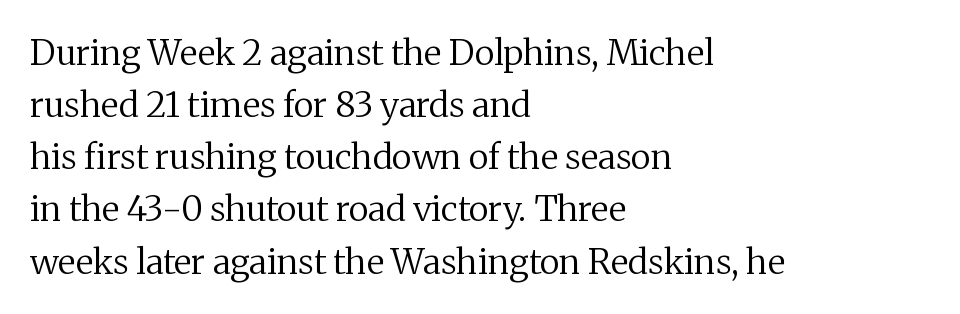
{"serif": "yes", "italic": "no", "bold": "no", "weight": "regular", "width": "normal", "stroke_contrast": "medium", "x_height": "medium", "monospaced": "no", "underline": "no", "align": "left", "line_spacing": "normal", "line_spacing_ratio": 1.49, "letter_spacing": "normal", "letter_spacing_em": 0.0, "glyph_px": 35}
